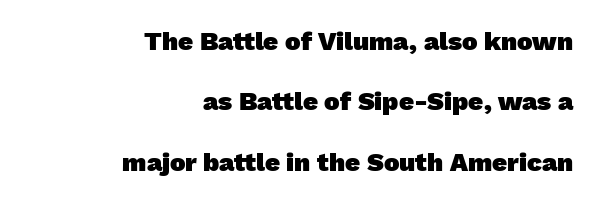
{"bold": "yes", "underline": "no", "align": "right", "line_spacing": "loose", "line_spacing_ratio": 2.32, "letter_spacing": "normal", "letter_spacing_em": 0.0, "glyph_px": 26}
